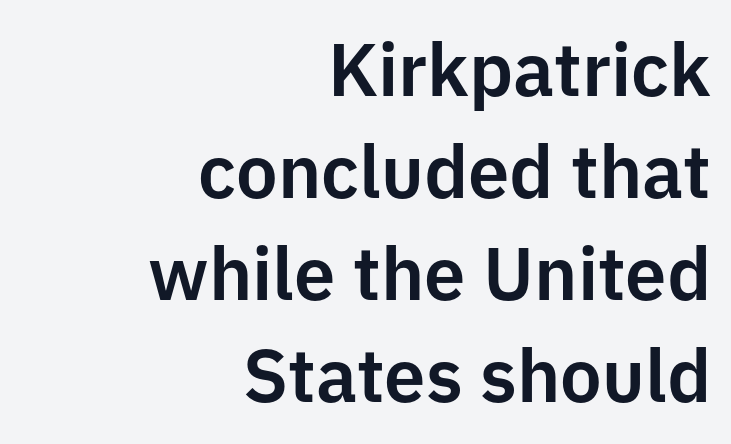
The image shows 74 px sans-serif type, upright; set right-aligned, normal line spacing (1.38x), normal letter spacing, not underlined; low stroke contrast and a medium x-height.
